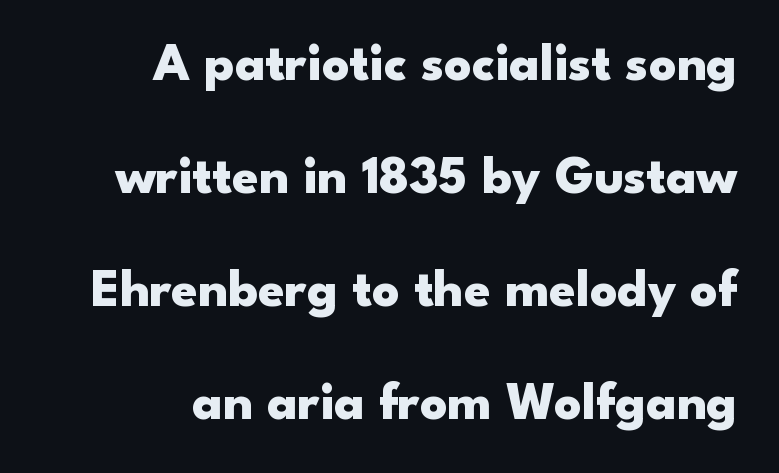
Q: Is the text bold? A: Yes.
Q: Is the text italic (slanted)? A: No, it is upright.
Q: Is the typeface a serif or a sans-serif typeface? A: Sans-serif.
Q: Is the text underlined? A: No.
Q: How is the paragraph aligned? A: Right-aligned.
Q: Is the spacing between letters normal or unusually wide? A: Normal.
Q: Is the spacing between lines tight, normal or loose? A: Loose.
Q: Width (condensed, normal, or wide)? A: Wide.
Q: Stroke contrast? A: Low.
Q: x-height? A: Small.
Q: Monospaced? A: No.
